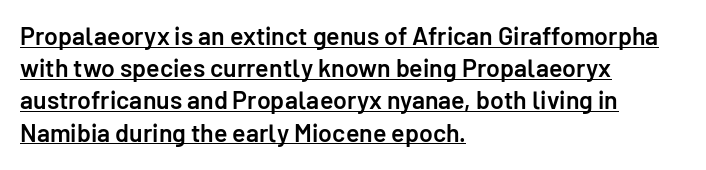
{"italic": "no", "bold": "semi", "underline": "yes", "align": "left", "line_spacing": "normal", "line_spacing_ratio": 1.29, "letter_spacing": "normal", "letter_spacing_em": 0.0, "glyph_px": 25}
